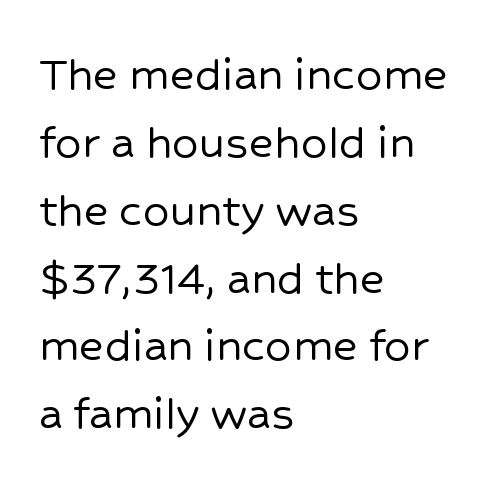
Q: Is the text italic (slanted)? A: No, it is upright.
Q: Is the typeface a serif or a sans-serif typeface? A: Sans-serif.
Q: Is the text underlined? A: No.
Q: How is the paragraph aligned? A: Left-aligned.
Q: Is the spacing between letters normal or unusually wide? A: Normal.
Q: Is the spacing between lines tight, normal or loose? A: Normal.
Q: Width (condensed, normal, or wide)? A: Normal.
Q: Stroke contrast? A: Low.
Q: x-height? A: Medium.
Q: Monospaced? A: No.
